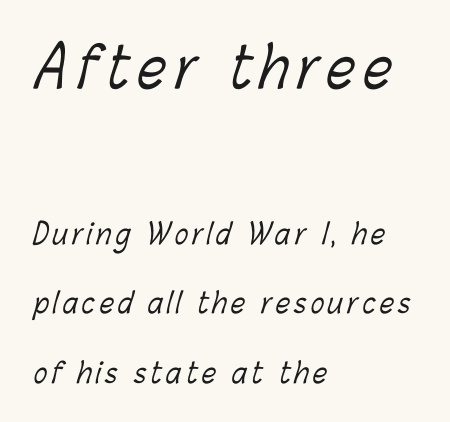
The image shows 56 px light, condensed type; set left-aligned, loose line spacing (2.48x), not underlined; the first (top) block is 2.0x larger; low stroke contrast and a medium x-height.
